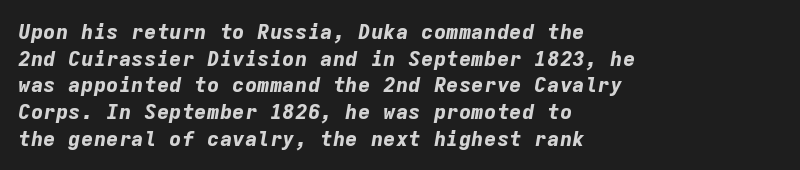
Typographic density is high because the face is bold. Does the lettering tilt? It does — this is italic. Only glyphs here, with clear space below each row. Where is the straight margin? On the left.
